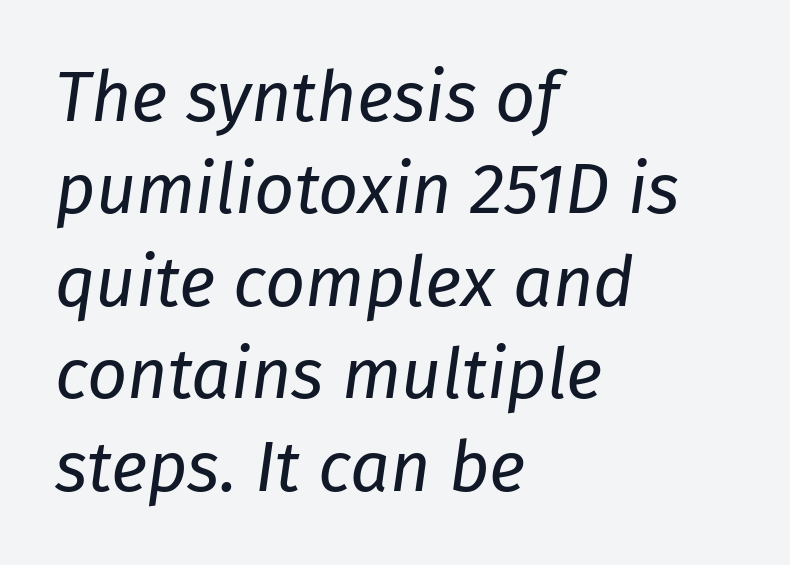
{"italic": "yes", "lean": "right", "slant_degrees": 8, "bold": "no", "weight": "regular", "width": "normal", "stroke_contrast": "low", "x_height": "medium", "monospaced": "no", "underline": "no", "align": "left", "line_spacing": "normal", "line_spacing_ratio": 1.32, "letter_spacing": "normal", "letter_spacing_em": 0.0, "glyph_px": 70}
